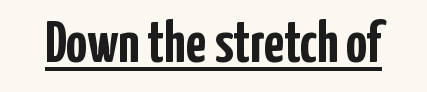
Typesetter's note: full bold, strokes at maximum text heaviness. These lines are rendered in a variable-pitch font. Does the type have serifs? No, each stem ends abruptly. Like a heading marked for emphasis, these lines bear an underscore.
